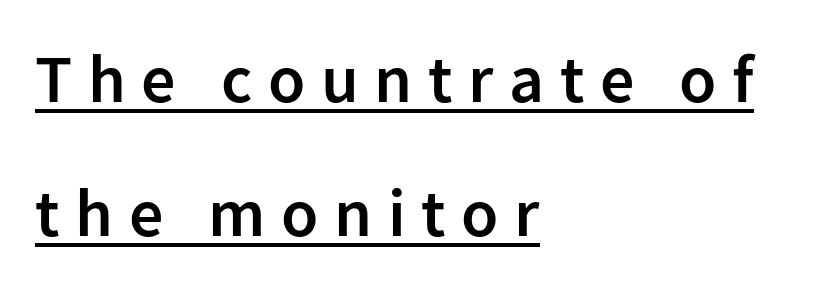
{"serif": "no", "italic": "no", "bold": "semi", "weight": "semibold", "width": "normal", "stroke_contrast": "low", "x_height": "medium", "monospaced": "no", "underline": "yes", "align": "left", "line_spacing": "loose", "line_spacing_ratio": 1.97, "letter_spacing": "wide", "letter_spacing_em": 0.23, "glyph_px": 68}
